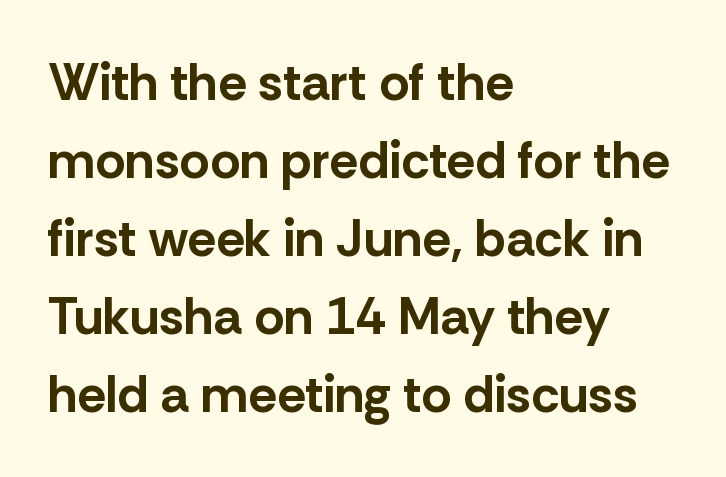
{"serif": "no", "italic": "no", "bold": "yes", "weight": "bold", "width": "normal", "stroke_contrast": "low", "x_height": "medium", "monospaced": "no", "underline": "no", "align": "left", "line_spacing": "normal", "line_spacing_ratio": 1.5, "letter_spacing": "normal", "letter_spacing_em": 0.0, "glyph_px": 52}
